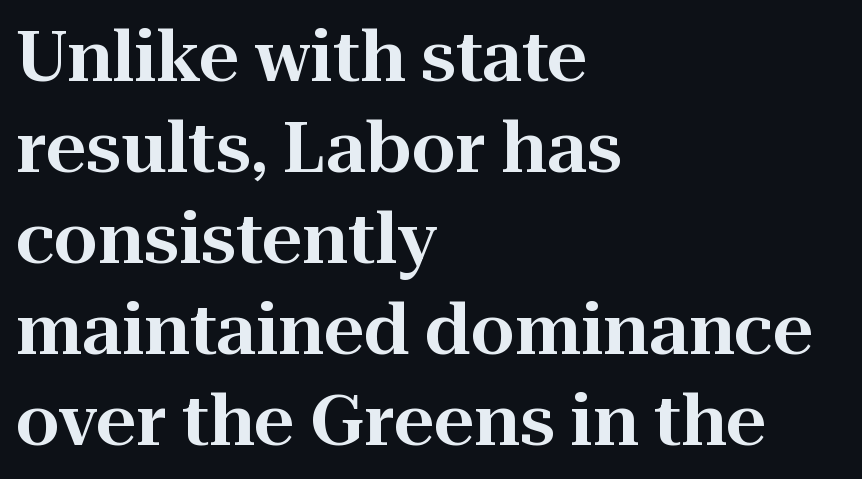
The letters advance in unequal steps, a hallmark of proportional type. The lettering holds an erect, upright posture throughout. Nobody touched the tracking dial on this one. Serifs: yes, visible at the terminals of the letterforms.
